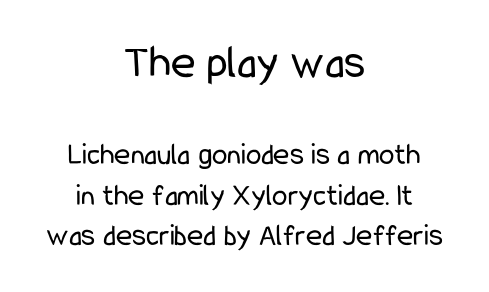
Glance below the letters and you will spot only blank space. These lines stack symmetrically, like a column narrowing and widening about its center. Weight: regular or lighter. Rows of type keep a routine distance in the vertical direction. You can tell from the bare stems that sans-serif type was used. Default kerning and tracking; the words read as compact shapes.
